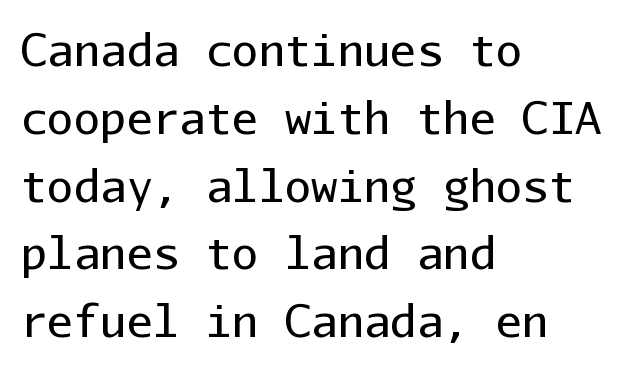
Ink coverage per letter is moderate at most. Anything drawn beneath the words? Only blank space. Nothing unusual about the tracking: characters are spaced as the font intends. This sample keeps an unexceptional amount of space between lines.
